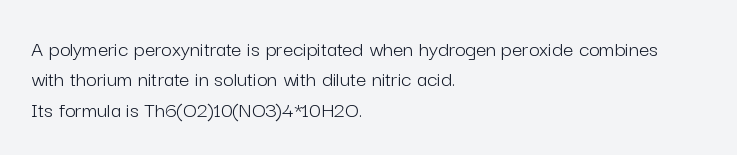
The image shows 23 px text type, upright; set left-aligned, normal line spacing (1.32x), normal letter spacing, not underlined.
